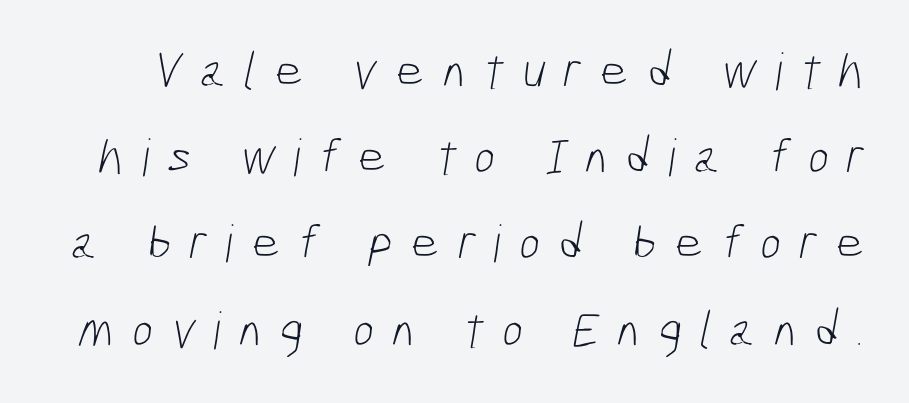
The image shows 51 px light, condensed sans-serif type; set normal line spacing (1.69x), unusually wide letter spacing (+0.34 em), not underlined; low stroke contrast and a medium x-height.
